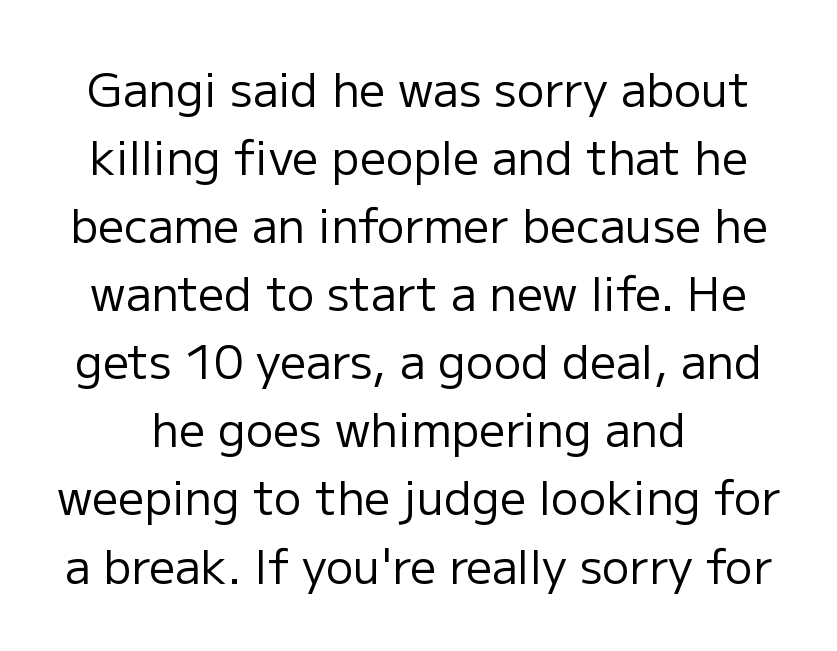
Summary of vertical rhythm: regular, with standard interline spacing. No extra tracking has been applied to these lines. Vertical stems look standard width or narrower in stroke. The specimen reads as upright at a glance. The face used here is proportionally spaced, like ordinary book or web type. Rule under the text: the space is simply empty.
